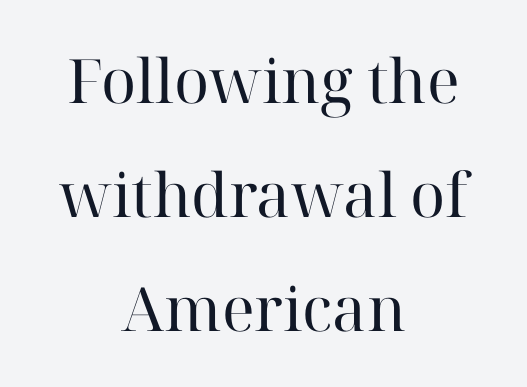
Q: Is the text bold? A: No.
Q: Is the text italic (slanted)? A: No, it is upright.
Q: Is the typeface a serif or a sans-serif typeface? A: Serif.
Q: Is the text underlined? A: No.
Q: How is the paragraph aligned? A: Centered.
Q: Is the spacing between letters normal or unusually wide? A: Normal.
Q: Width (condensed, normal, or wide)? A: Normal.
Q: Stroke contrast? A: High.
Q: x-height? A: Medium.
Q: Monospaced? A: No.
